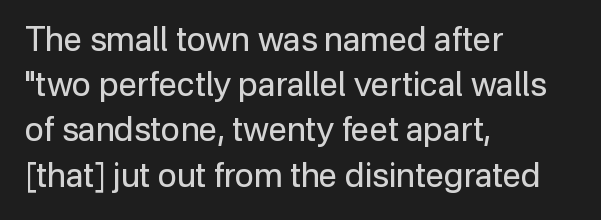
The image shows 33 px regular-weight sans-serif type, upright; set left-aligned, normal line spacing (1.37x), normal letter spacing, not underlined; low stroke contrast and a medium x-height.
